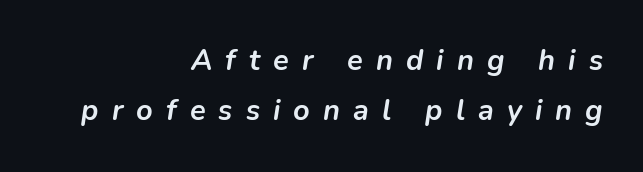
{"italic": "yes", "lean": "right", "slant_degrees": 9, "bold": "yes", "weight": "semibold", "width": "normal", "stroke_contrast": "low", "x_height": "medium", "monospaced": "no", "underline": "no", "align": "right", "line_spacing_ratio": 1.73, "letter_spacing": "wide", "letter_spacing_em": 0.45, "glyph_px": 29}
